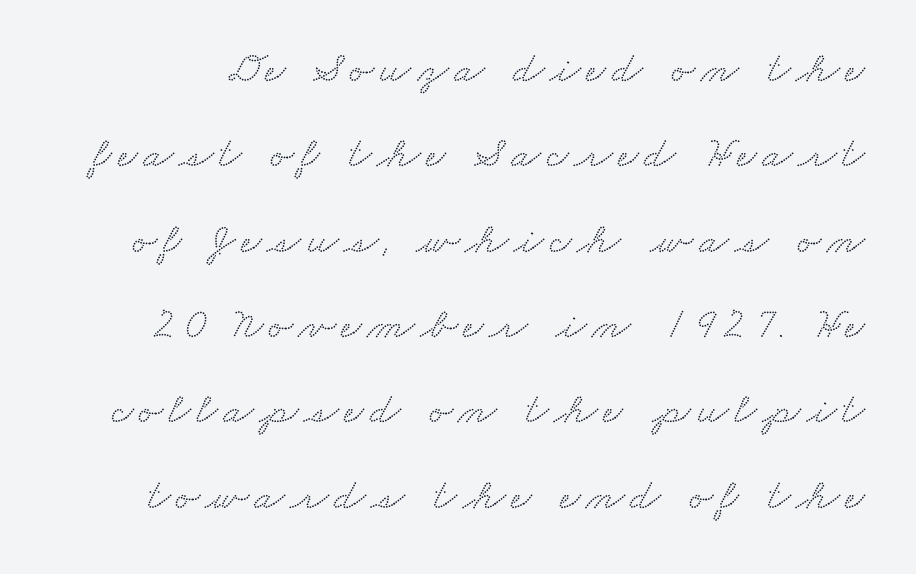
The image shows 44 px wide serif type; set loose line spacing (1.94x), not underlined; medium stroke contrast and a small x-height.
